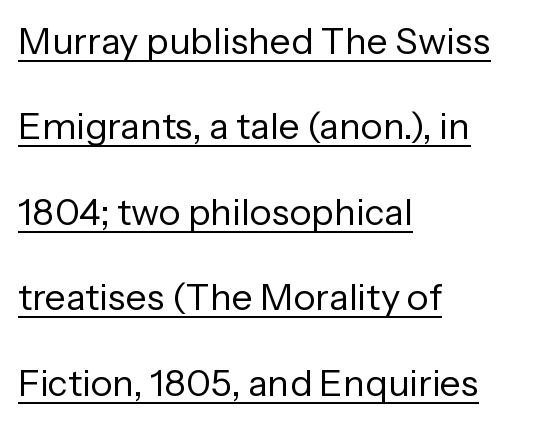
{"serif": "no", "italic": "no", "bold": "no", "weight": "regular", "width": "normal", "stroke_contrast": "low", "x_height": "medium", "monospaced": "no", "underline": "yes", "align": "left", "line_spacing": "loose", "line_spacing_ratio": 2.31, "letter_spacing": "normal", "letter_spacing_em": 0.0, "glyph_px": 37}
